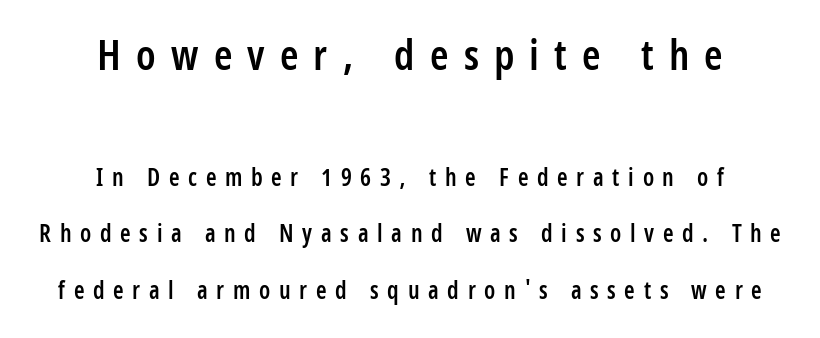
Q: Is the text bold? A: Semi-bold.
Q: Is the text italic (slanted)? A: No, it is upright.
Q: Is the typeface a serif or a sans-serif typeface? A: Sans-serif.
Q: Is the text underlined? A: No.
Q: How is the paragraph aligned? A: Centered.
Q: Is the spacing between letters normal or unusually wide? A: Unusually wide.
Q: Is the spacing between lines tight, normal or loose? A: Loose.
Q: Which block of text is set in a larger size, the first (top) or the second (bottom)? A: The first (top) one.
Q: Width (condensed, normal, or wide)? A: Condensed.
Q: Stroke contrast? A: Low.
Q: x-height? A: Large.
Q: Monospaced? A: No.
